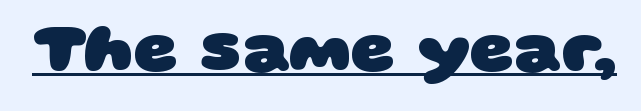
The image shows 68 px heavy, wide sans-serif type; set normal letter spacing, underlined; low stroke contrast and a large x-height.
